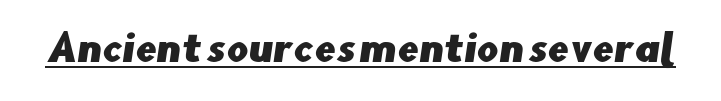
The image shows 38 px sans-serif type; set normal letter spacing, underlined; low stroke contrast and a small x-height.
